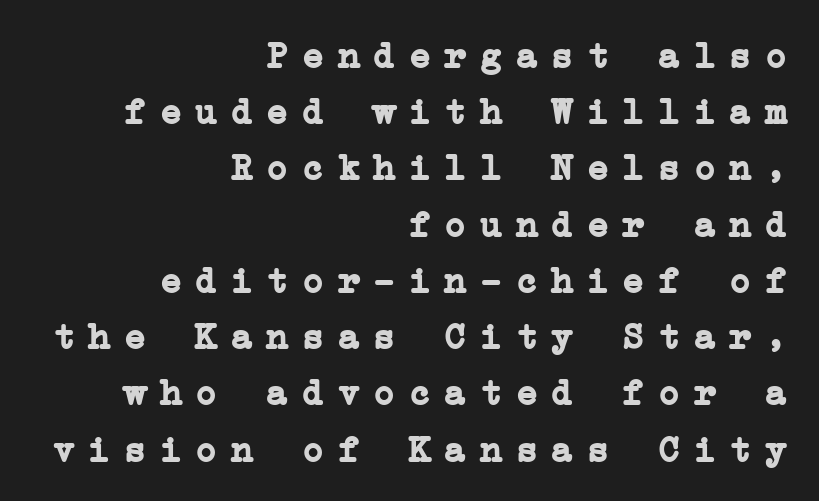
The image shows 37 px semibold serif type, upright; set right-aligned, normal line spacing (1.52x), unusually wide letter spacing (+0.36 em), not underlined; low stroke contrast and a medium x-height.
